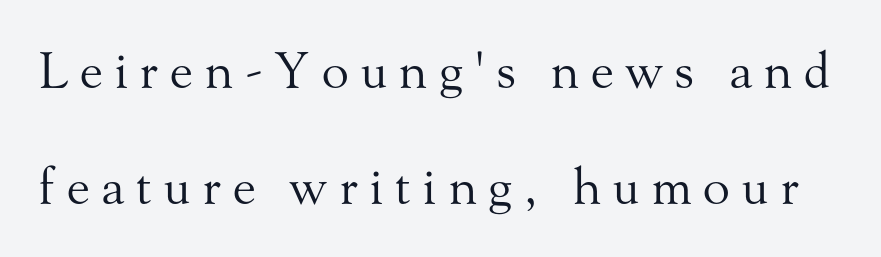
The image shows 50 px regular-weight serif type, upright; set loose line spacing (2.32x), unusually wide letter spacing (+0.23 em), not underlined; medium stroke contrast and a small x-height.
